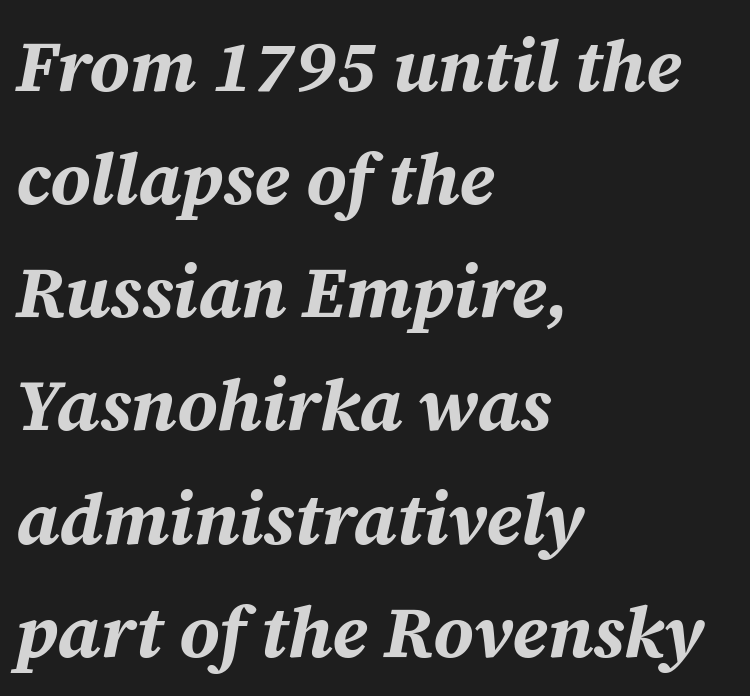
The typography opts for an oblique posture over an upright one. Note the varied advance widths — an 'i' is clearly narrower than an 'm'. A dark, heavy texture on the line: the type is bold. Interline gaps are of average width in this sample. Compared with typical body copy, the letter spacing here is the same. The passage is arranged the way most books set body copy — flush left.
